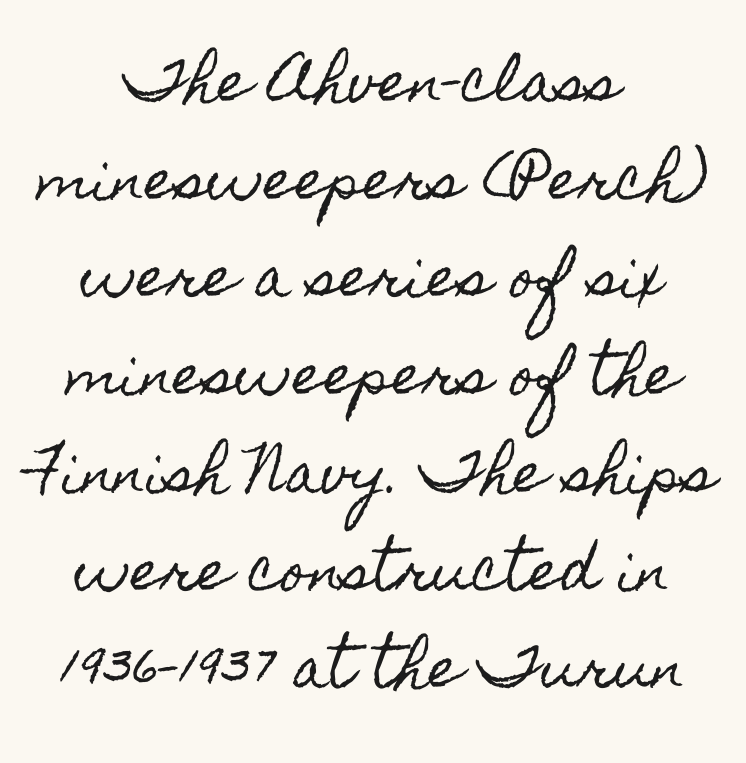
The image shows 54 px condensed type; set centered, line spacing 1.81x, normal letter spacing, not underlined; a small x-height.
